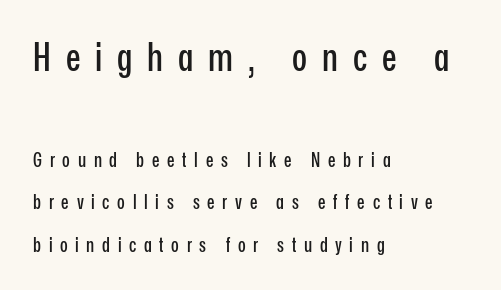
{"serif": "no", "italic": "no", "width": "condensed", "stroke_contrast": "low", "x_height": "medium", "monospaced": "no", "underline": "no", "align": "left", "line_spacing": "loose", "line_spacing_ratio": 2.12, "letter_spacing": "wide", "letter_spacing_em": 0.38, "larger_block": "first", "size_ratio": 1.95, "glyph_px": 39}
